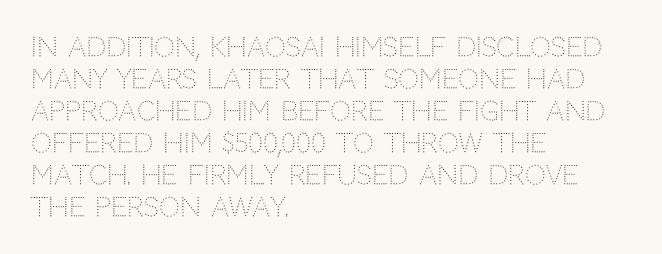
The image shows 26 px text type, upright; set left-aligned, line spacing 1.23x, normal letter spacing, not underlined.
